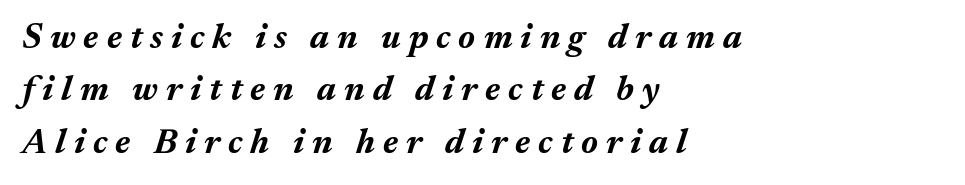
{"italic": "yes", "lean": "right", "slant_degrees": 17, "bold": "yes", "weight": "bold", "width": "normal", "stroke_contrast": "medium", "x_height": "medium", "monospaced": "no", "underline": "no", "align": "left", "line_spacing": "normal", "line_spacing_ratio": 1.5, "letter_spacing": "wide", "letter_spacing_em": 0.23, "glyph_px": 35}
